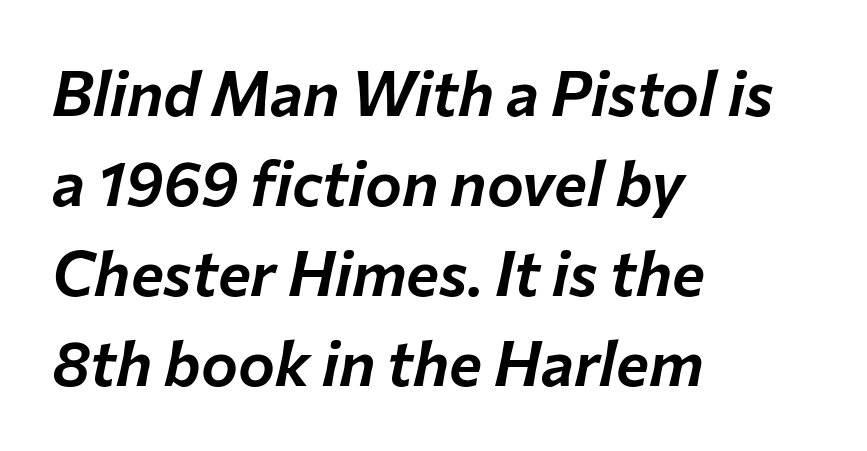
Q: Is the text italic (slanted)? A: Yes, it leans right by about 12 degrees.
Q: Is the text underlined? A: No.
Q: How is the paragraph aligned? A: Left-aligned.
Q: Is the spacing between letters normal or unusually wide? A: Normal.
Q: Is the spacing between lines tight, normal or loose? A: Normal.
Q: Width (condensed, normal, or wide)? A: Normal.
Q: Stroke contrast? A: Low.
Q: x-height? A: Medium.
Q: Monospaced? A: No.
